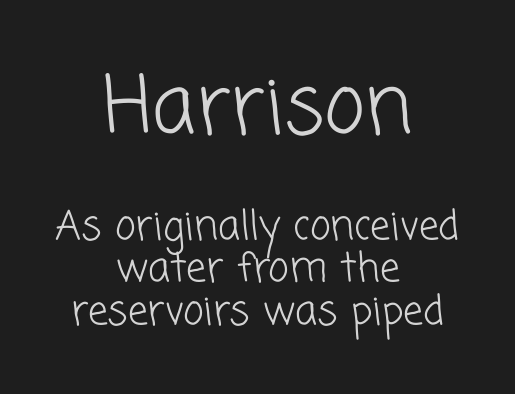
The image shows 79 px light sans-serif type; set centered, tight line spacing (1.06x), normal letter spacing, not underlined; the first (top) block is 1.98x larger; low stroke contrast and a medium x-height.
